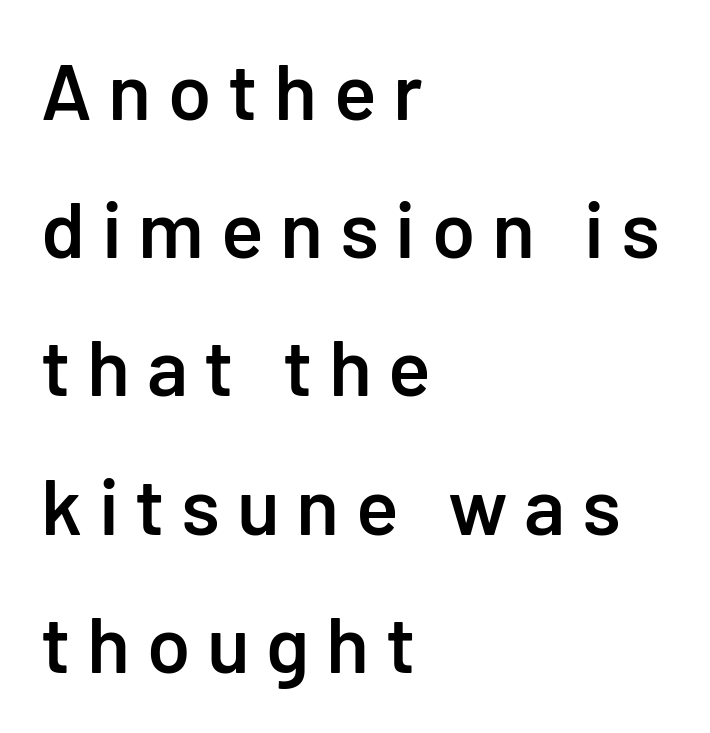
{"serif": "no", "italic": "no", "bold": "semi", "weight": "semibold", "width": "normal", "stroke_contrast": "low", "x_height": "medium", "monospaced": "no", "underline": "no", "align": "left", "line_spacing_ratio": 1.75, "letter_spacing": "wide", "letter_spacing_em": 0.21, "glyph_px": 79}
